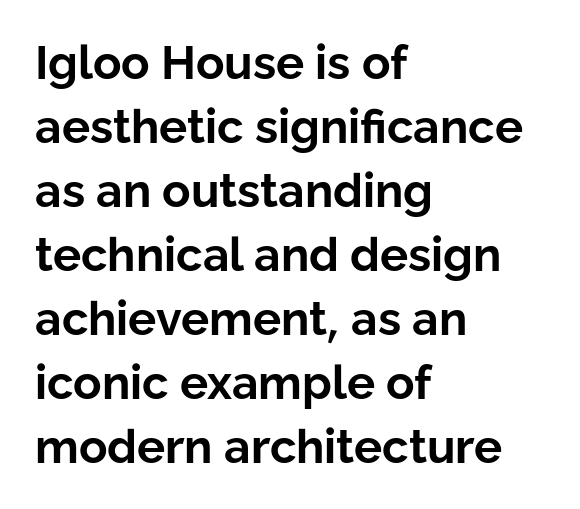
{"serif": "no", "italic": "no", "bold": "yes", "weight": "bold", "width": "normal", "stroke_contrast": "low", "x_height": "medium", "monospaced": "no", "underline": "no", "align": "left", "line_spacing": "normal", "line_spacing_ratio": 1.36, "letter_spacing": "normal", "letter_spacing_em": 0.0, "glyph_px": 47}
